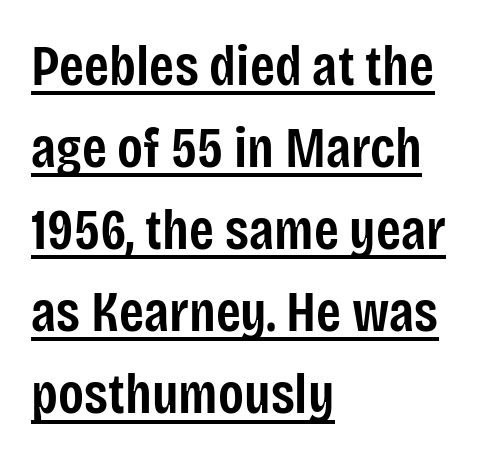
Q: Is the text bold? A: Semi-bold.
Q: Is the text italic (slanted)? A: No, it is upright.
Q: Is the typeface a serif or a sans-serif typeface? A: Sans-serif.
Q: Is the text underlined? A: Yes.
Q: How is the paragraph aligned? A: Left-aligned.
Q: Is the spacing between letters normal or unusually wide? A: Normal.
Q: Is the spacing between lines tight, normal or loose? A: Normal.
Q: Width (condensed, normal, or wide)? A: Condensed.
Q: Stroke contrast? A: Low.
Q: x-height? A: Large.
Q: Monospaced? A: No.
